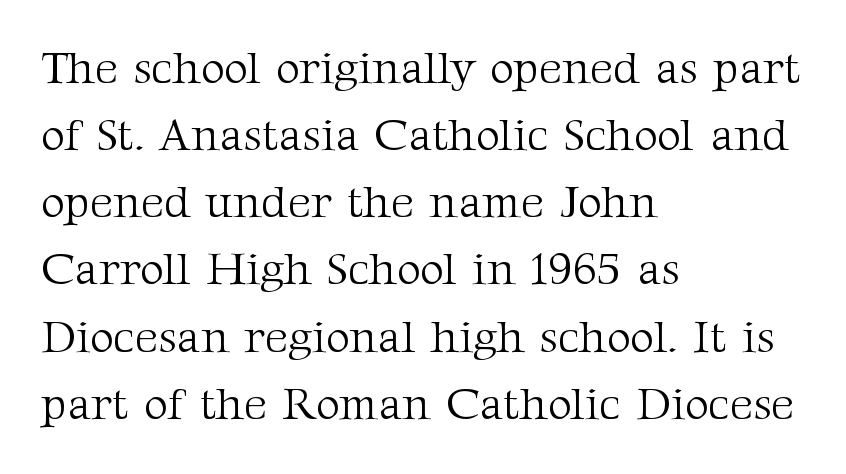
Q: Is the text bold? A: No.
Q: Is the text italic (slanted)? A: No, it is upright.
Q: Is the typeface a serif or a sans-serif typeface? A: Serif.
Q: Is the text underlined? A: No.
Q: How is the paragraph aligned? A: Left-aligned.
Q: Is the spacing between letters normal or unusually wide? A: Normal.
Q: Is the spacing between lines tight, normal or loose? A: Normal.
Q: Width (condensed, normal, or wide)? A: Normal.
Q: Stroke contrast? A: Medium.
Q: x-height? A: Medium.
Q: Monospaced? A: No.
